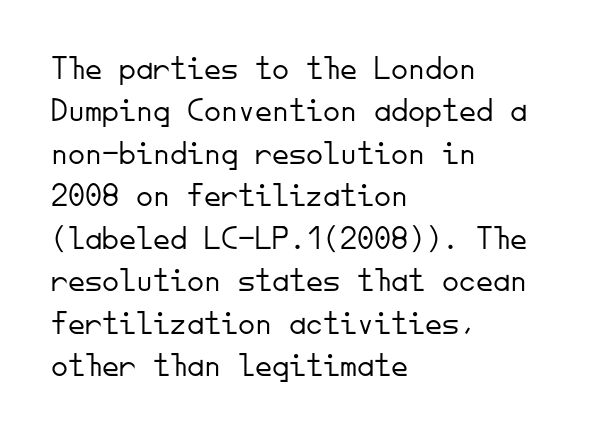
{"serif": "no", "italic": "no", "bold": "no", "weight": "light", "width": "normal", "stroke_contrast": "low", "x_height": "small", "monospaced": "yes", "underline": "no", "align": "left", "line_spacing": "normal", "line_spacing_ratio": 1.25, "letter_spacing": "normal", "letter_spacing_em": 0.0, "glyph_px": 34}
